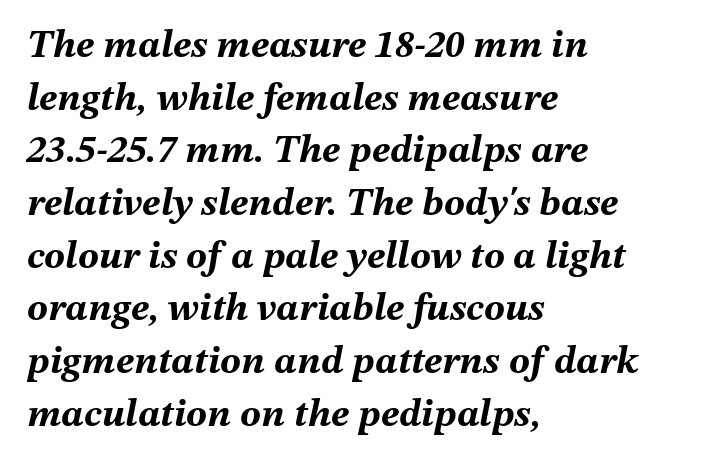
{"italic": "yes", "lean": "right", "slant_degrees": 12, "bold": "yes", "weight": "bold", "width": "normal", "stroke_contrast": "medium", "x_height": "medium", "monospaced": "no", "underline": "no", "align": "left", "line_spacing": "normal", "line_spacing_ratio": 1.35, "letter_spacing": "normal", "letter_spacing_em": 0.0, "glyph_px": 39}
